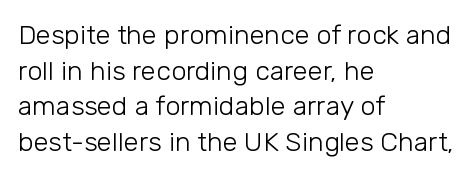
The image shows 27 px text type, upright; set left-aligned, normal line spacing (1.32x), normal letter spacing, not underlined.
